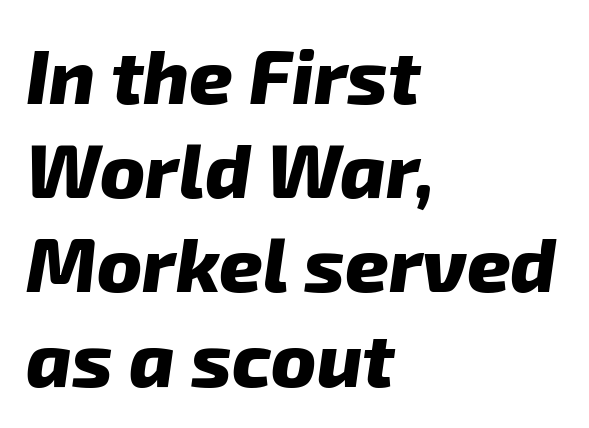
Heavy, bold letterforms. Regarding serifs, this sample does without them. Where is the straight margin? On the left. Descenders are the only things crossing below the line. The rendering keeps characters at their native spacing. Think of a printed novel: that variable character pitch is what you see here.
